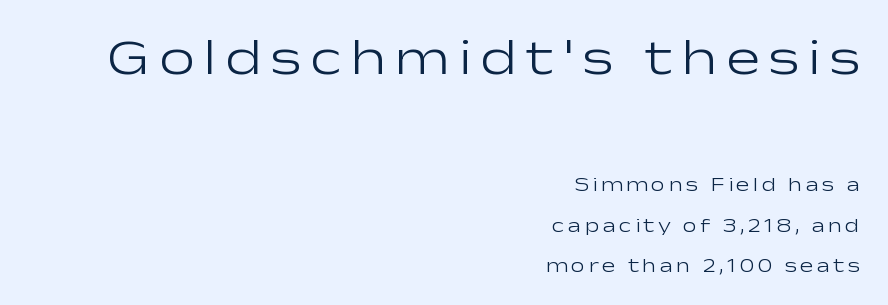
The image shows 51 px light, wide sans-serif type, upright; set right-aligned, loose line spacing (2.04x), not underlined; the first (top) block is 2.55x larger; low stroke contrast and a medium x-height.
